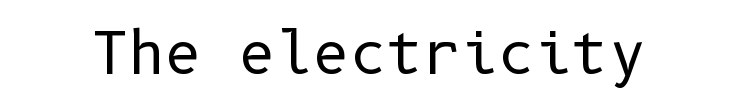
{"serif": "no", "italic": "no", "bold": "no", "weight": "regular", "width": "normal", "stroke_contrast": "low", "x_height": "medium", "underline": "no", "letter_spacing": "normal", "letter_spacing_em": 0.0, "glyph_px": 57}
